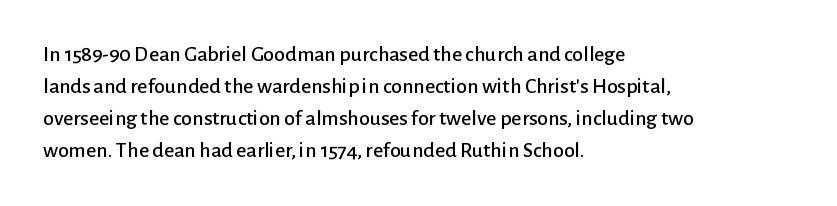
The image shows 22 px text type, upright; set left-aligned, normal line spacing (1.46x), normal letter spacing, not underlined.
